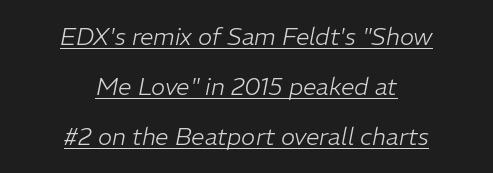
{"italic": "yes", "lean": "right", "slant_degrees": 11, "bold": "no", "underline": "yes", "align": "center", "line_spacing": "loose", "line_spacing_ratio": 2.08, "letter_spacing": "normal", "letter_spacing_em": 0.0, "glyph_px": 24}
